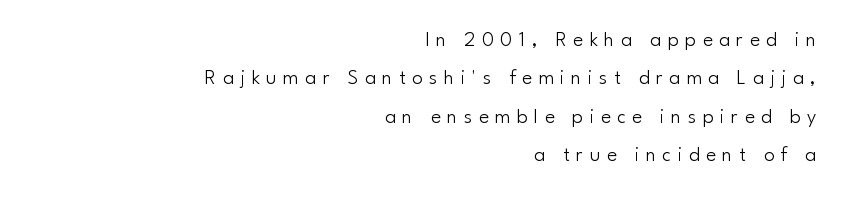
{"italic": "no", "bold": "no", "underline": "no", "align": "right", "line_spacing_ratio": 1.83, "letter_spacing": "wide", "letter_spacing_em": 0.31, "glyph_px": 21}
